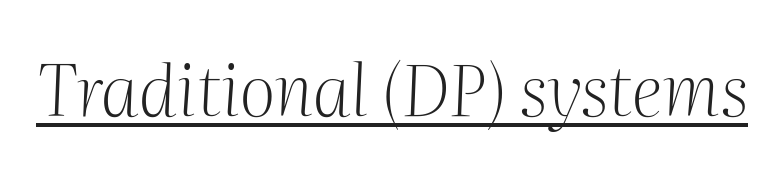
Glyph-to-glyph distance matches everyday printed text. On a weight scale, this lands at 450 or below. Letterform terminals end in serifs throughout the passage. The rendering uses the underline text-decoration. The face used here is proportionally spaced, like ordinary book or web type. Slanted lettering throughout.
